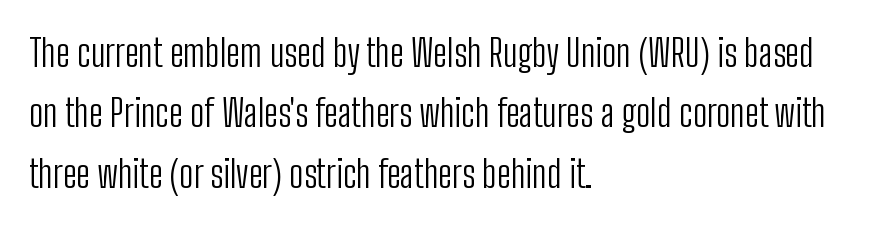
Q: Is the text bold? A: No.
Q: Is the text italic (slanted)? A: No, it is upright.
Q: Is the typeface a serif or a sans-serif typeface? A: Sans-serif.
Q: Is the text underlined? A: No.
Q: How is the paragraph aligned? A: Left-aligned.
Q: Is the spacing between letters normal or unusually wide? A: Normal.
Q: Is the spacing between lines tight, normal or loose? A: Normal.
Q: Width (condensed, normal, or wide)? A: Condensed.
Q: Stroke contrast? A: Low.
Q: x-height? A: Medium.
Q: Monospaced? A: No.
